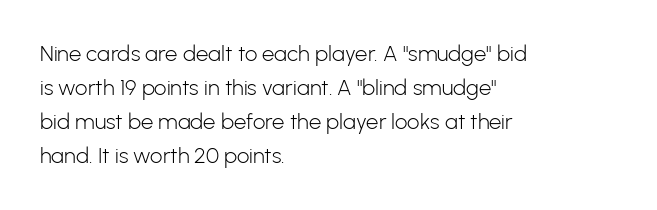
{"italic": "no", "bold": "no", "underline": "no", "align": "left", "line_spacing": "normal", "line_spacing_ratio": 1.55, "letter_spacing": "normal", "letter_spacing_em": 0.0, "glyph_px": 22}
